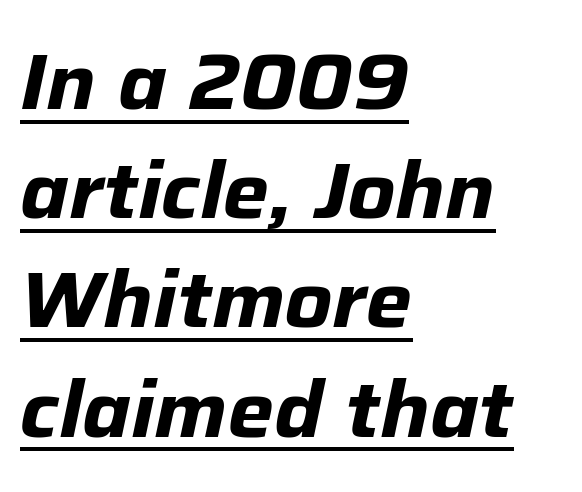
The image shows 78 px bold type, italic (leaning right); set left-aligned, normal line spacing (1.4x), normal letter spacing, underlined; low stroke contrast and a medium x-height.
